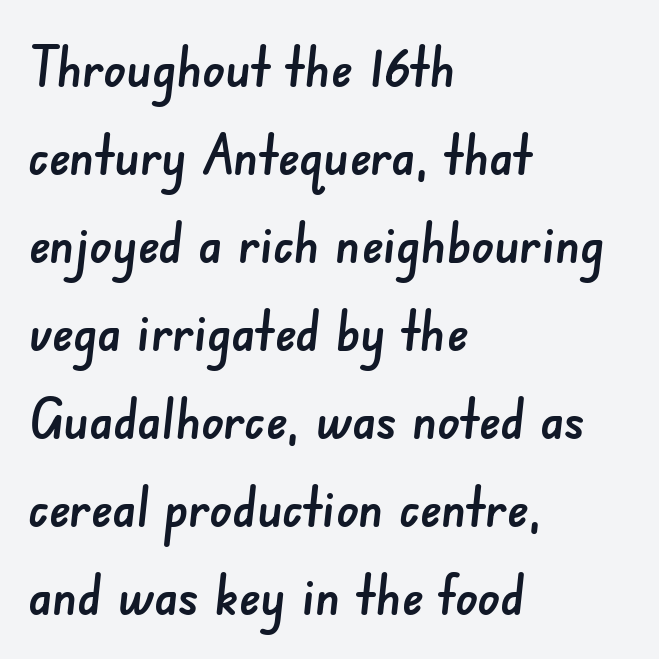
The image shows 56 px sans-serif type; set left-aligned, normal line spacing (1.57x), normal letter spacing, not underlined; low stroke contrast and a small x-height.
